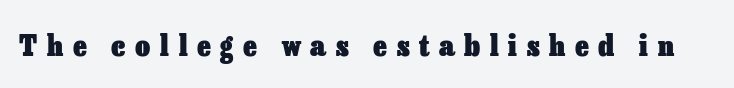
Q: Is the text bold? A: Yes.
Q: Is the text italic (slanted)? A: No, it is upright.
Q: Is the text underlined? A: No.
Q: Is the spacing between letters normal or unusually wide? A: Unusually wide.
Q: Width (condensed, normal, or wide)? A: Normal.
Q: Stroke contrast? A: Low.
Q: x-height? A: Medium.
Q: Monospaced? A: No.
